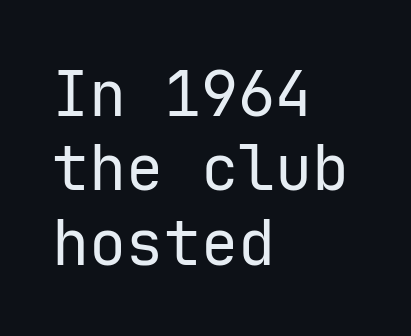
{"serif": "no", "italic": "no", "bold": "no", "weight": "regular", "width": "normal", "stroke_contrast": "low", "x_height": "medium", "monospaced": "yes", "underline": "no", "align": "left", "line_spacing_ratio": 1.2, "letter_spacing": "normal", "letter_spacing_em": 0.0, "glyph_px": 62}
